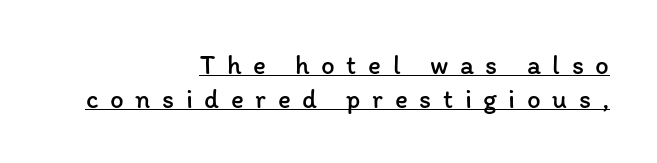
{"italic": "no", "bold": "no", "underline": "yes", "align": "right", "line_spacing": "normal", "line_spacing_ratio": 1.25, "letter_spacing": "wide", "letter_spacing_em": 0.43, "glyph_px": 27}
